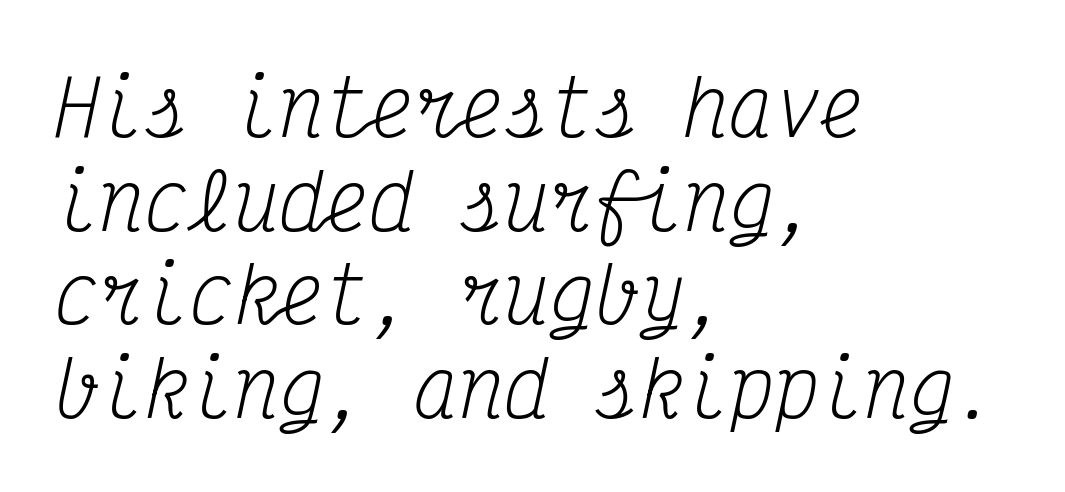
Summary of weight: not heavy and not bold. Short and long lines alike share a common starting point at left. Think of a typewriter: that constant character pitch is what you see here. Reading down the column, the eye jumps a familiar distance to each next line. Descender tails drop into unmarked territory.
